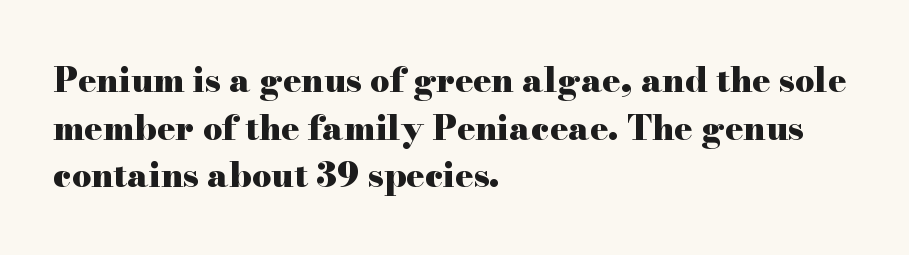
{"serif": "yes", "italic": "no", "bold": "yes", "weight": "heavy", "width": "wide", "stroke_contrast": "high", "x_height": "small", "monospaced": "no", "underline": "no", "align": "left", "line_spacing": "normal", "line_spacing_ratio": 1.4, "letter_spacing": "normal", "letter_spacing_em": 0.0, "glyph_px": 34}
